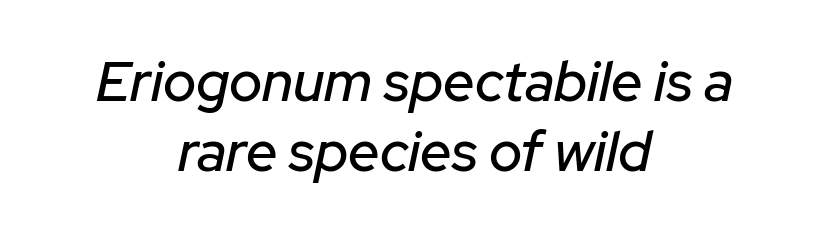
Interline gaps are of average width in this sample. Beneath every word, the page is bare. Students, note that the glyphs here touch the page at normal intervals. This sample has the flowing, uneven cadence of proportional lettering. One-word summary of the alignment: center.
